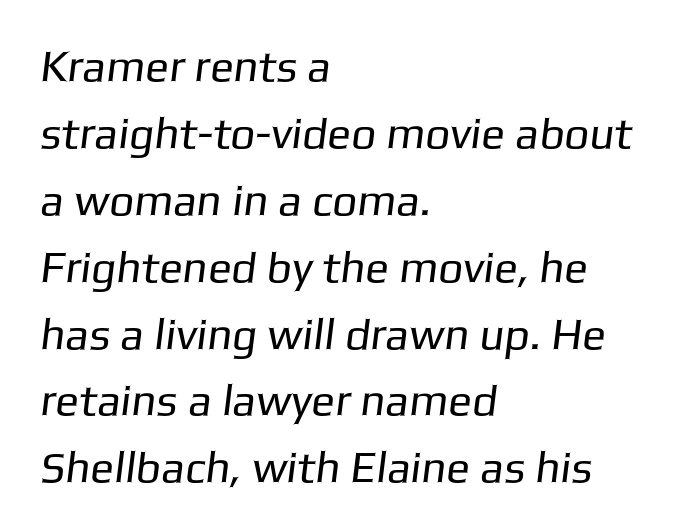
Q: Is the text bold? A: No.
Q: Is the typeface a serif or a sans-serif typeface? A: Sans-serif.
Q: Is the text underlined? A: No.
Q: How is the paragraph aligned? A: Left-aligned.
Q: Is the spacing between letters normal or unusually wide? A: Normal.
Q: Is the spacing between lines tight, normal or loose? A: Normal.
Q: Width (condensed, normal, or wide)? A: Normal.
Q: Stroke contrast? A: Low.
Q: x-height? A: Medium.
Q: Monospaced? A: No.
